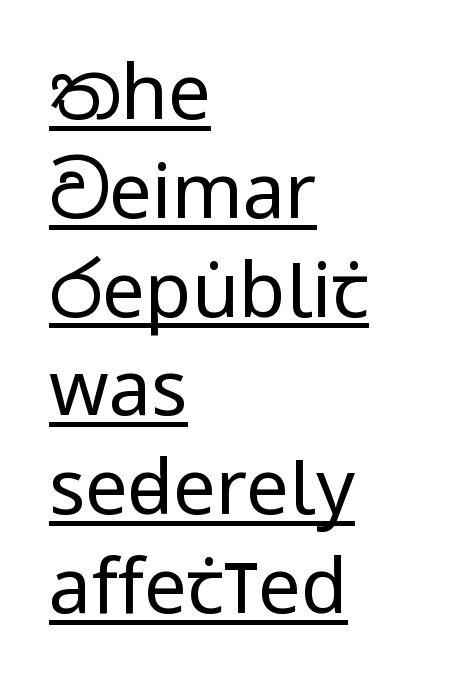
The image shows 76 px regular-weight, condensed sans-serif type, upright; set left-aligned, normal line spacing (1.3x), normal letter spacing, underlined; low stroke contrast and a large x-height.
